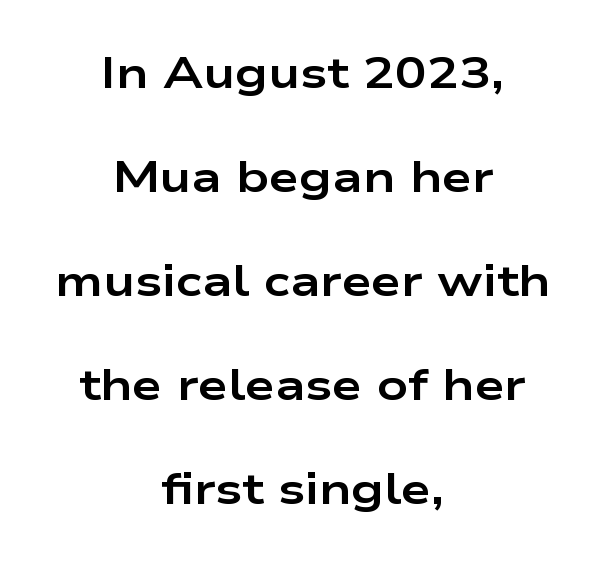
The image shows 43 px bold, wide sans-serif type, upright; set centered, loose line spacing (2.42x), normal letter spacing, not underlined; low stroke contrast and a medium x-height.
